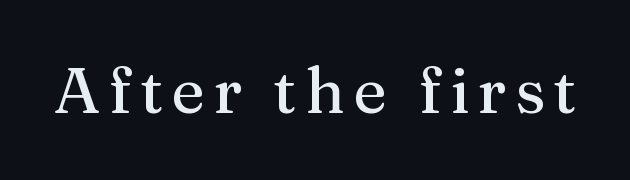
Q: Is the text italic (slanted)? A: No, it is upright.
Q: Is the typeface a serif or a sans-serif typeface? A: Serif.
Q: Is the text underlined? A: No.
Q: Width (condensed, normal, or wide)? A: Normal.
Q: Stroke contrast? A: Medium.
Q: x-height? A: Medium.
Q: Monospaced? A: No.
